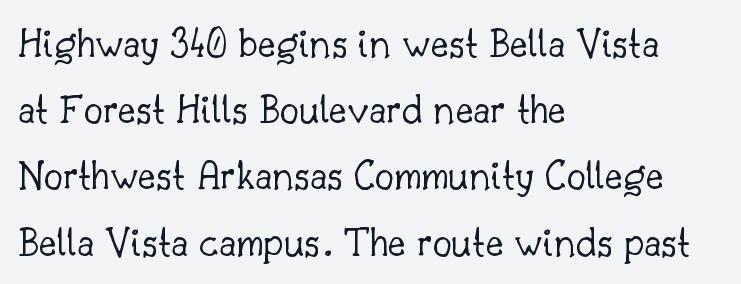
The image shows 43 px light type, upright; set left-aligned, normal line spacing (1.54x), normal letter spacing, not underlined; low stroke contrast and a small x-height.
